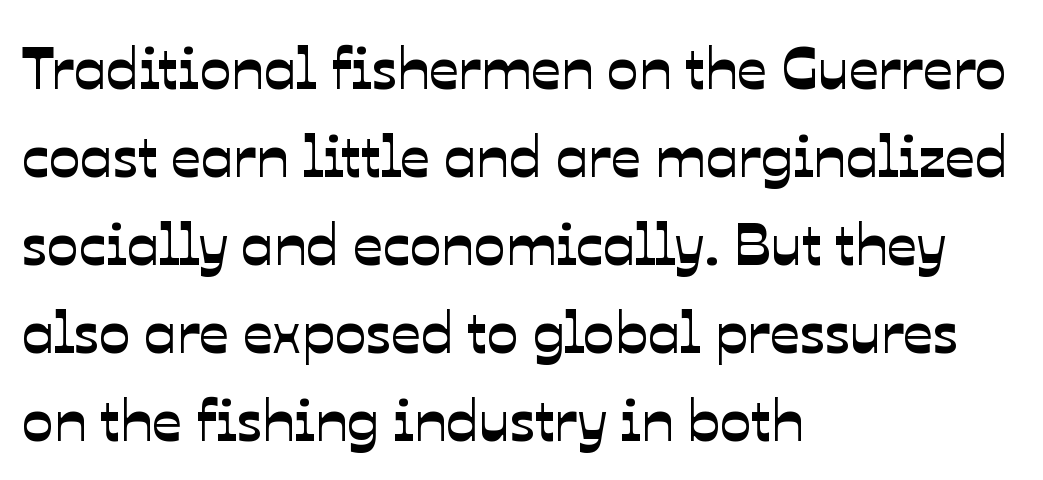
{"serif": "no", "width": "normal", "stroke_contrast": "low", "x_height": "medium", "monospaced": "no", "underline": "no", "align": "left", "line_spacing": "normal", "line_spacing_ratio": 1.49, "letter_spacing": "normal", "letter_spacing_em": 0.0, "glyph_px": 59}
